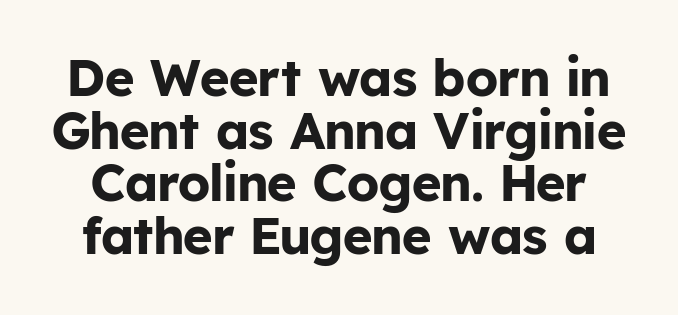
Whoever set this chose condensed vertical rhythm over breathing room. The face used here has the dense, thick strokes of a bold. Is this a sans? Yes — the strokes have no serifs. These lines are rendered in a variable-pitch font. Is there any slant? The stems are plumb. Glyph-to-glyph distance matches everyday printed text.
